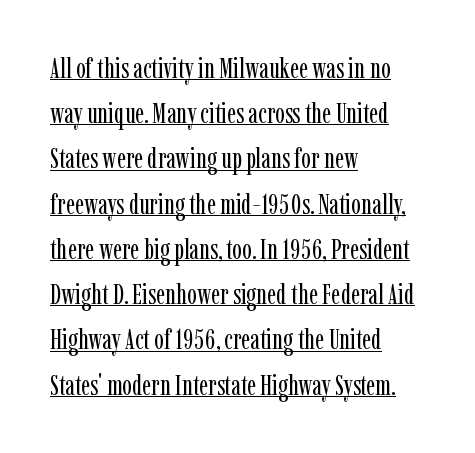
The image shows 29 px regular-weight, condensed serif type, upright; set left-aligned, normal line spacing (1.56x), normal letter spacing, underlined; low stroke contrast and a medium x-height.
